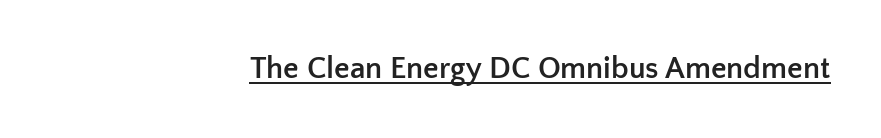
Is the letter spacing exaggerated? No — it looks like the ordinary default. Ascenders rise straight up at ninety degrees. Here the designer chose a conventional face with non-uniform glyph widths. A continuous stroke trails under the words, as in a hyperlink.
